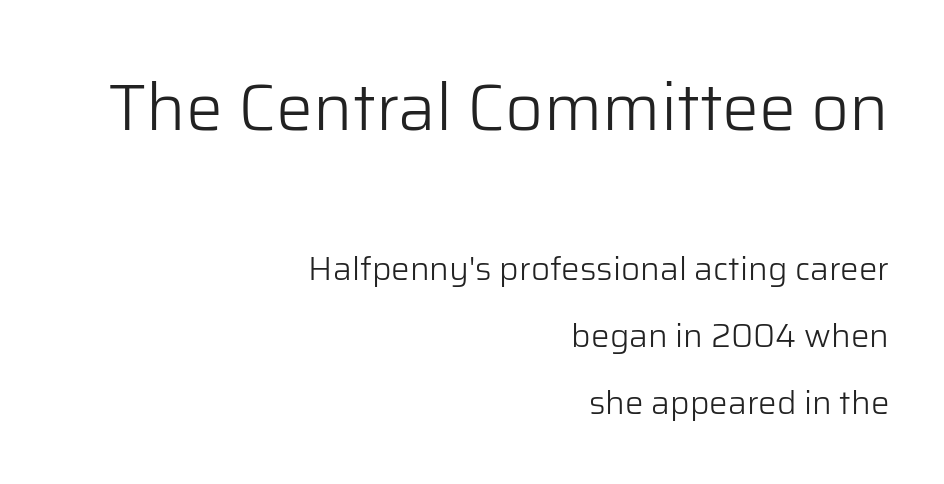
Stems and bowls with no extra thickness — not bold. Short note: letters normally spaced. Plain, unruled lines of type. This block would shrink considerably if given ordinary leading; it's expanded now. The rendering uses natural spacing where letterforms have individual widths.
